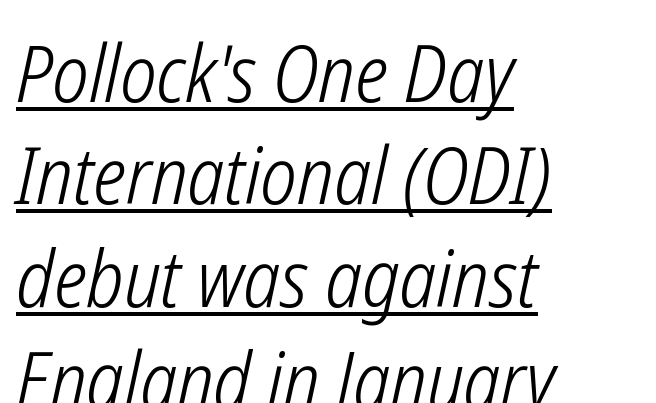
{"italic": "yes", "lean": "right", "slant_degrees": 12, "bold": "no", "weight": "light", "width": "condensed", "stroke_contrast": "low", "x_height": "medium", "monospaced": "no", "underline": "yes", "align": "left", "line_spacing": "normal", "line_spacing_ratio": 1.28, "letter_spacing": "normal", "letter_spacing_em": 0.0, "glyph_px": 80}
